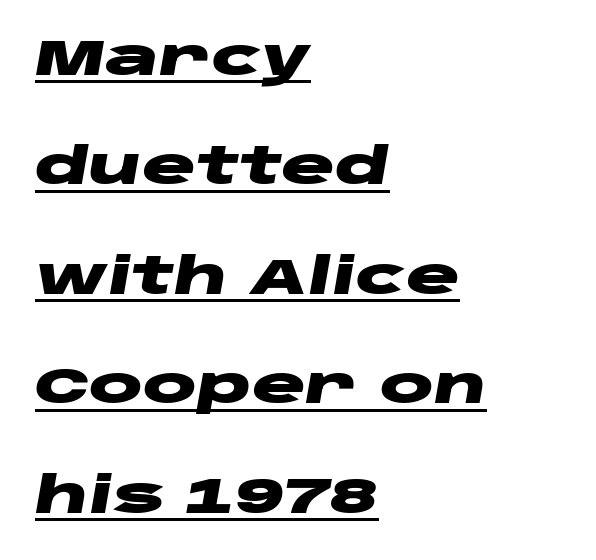
A student would call this left alignment; a typographer would say flush left, rag right. Underlined type. These lines carry a lot of weight — the face is fully bold. Vertical spacing — loose.
